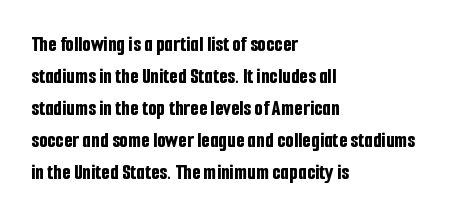
Q: Is the text bold? A: Yes.
Q: Is the text italic (slanted)? A: No, it is upright.
Q: Is the text underlined? A: No.
Q: How is the paragraph aligned? A: Left-aligned.
Q: Is the spacing between letters normal or unusually wide? A: Normal.
Q: Is the spacing between lines tight, normal or loose? A: Normal.
